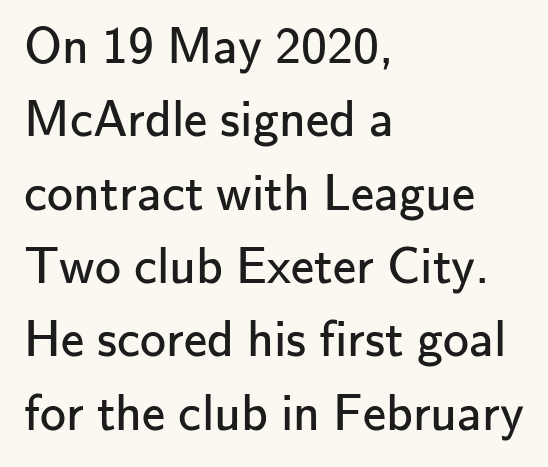
{"serif": "no", "italic": "no", "bold": "no", "weight": "regular", "width": "normal", "stroke_contrast": "low", "x_height": "small", "monospaced": "no", "underline": "no", "align": "left", "line_spacing": "normal", "line_spacing_ratio": 1.41, "letter_spacing": "normal", "letter_spacing_em": 0.0, "glyph_px": 52}
